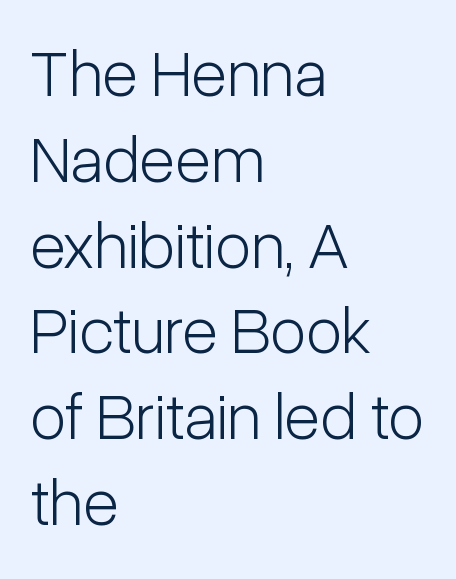
{"serif": "no", "italic": "no", "bold": "no", "weight": "light", "width": "condensed", "stroke_contrast": "low", "x_height": "medium", "monospaced": "no", "underline": "no", "align": "left", "line_spacing": "normal", "line_spacing_ratio": 1.3, "letter_spacing": "normal", "letter_spacing_em": 0.0, "glyph_px": 66}
